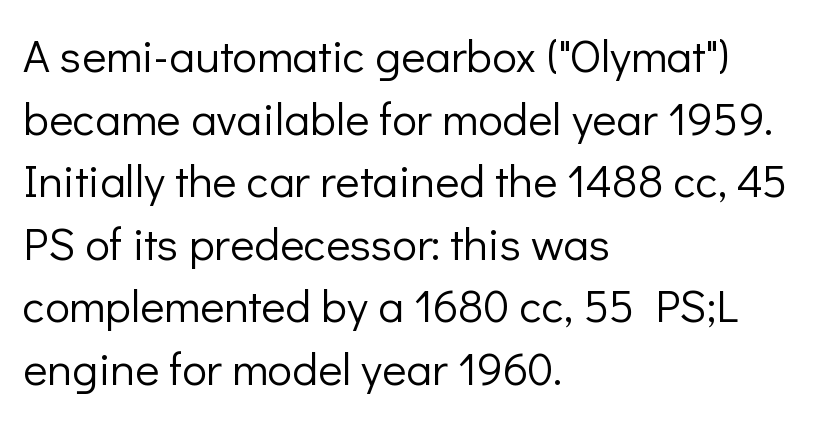
Q: Is the text bold? A: No.
Q: Is the text italic (slanted)? A: No, it is upright.
Q: Is the typeface a serif or a sans-serif typeface? A: Sans-serif.
Q: Is the text underlined? A: No.
Q: How is the paragraph aligned? A: Left-aligned.
Q: Is the spacing between letters normal or unusually wide? A: Normal.
Q: Is the spacing between lines tight, normal or loose? A: Normal.
Q: Width (condensed, normal, or wide)? A: Normal.
Q: Stroke contrast? A: Low.
Q: x-height? A: Medium.
Q: Monospaced? A: No.
